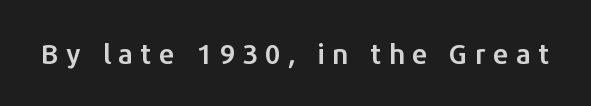
The letters are spread apart with noticeably loose tracking. Unlike italic type, these characters show no tilt at all. A typesetter would call this proportional, since set widths differ per character. Only glyphs here, with clear space below each row. Observe the absence of serifs on each vertical stroke in this sample.
